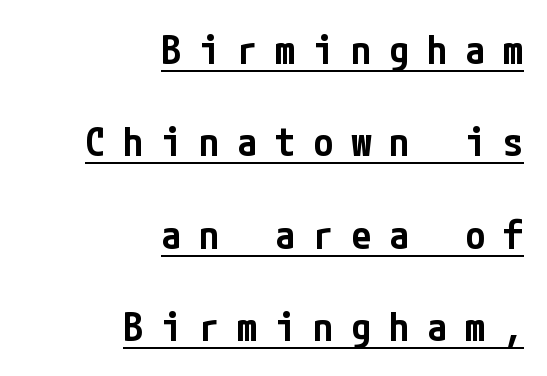
{"serif": "no", "italic": "no", "bold": "semi", "weight": "semibold", "width": "condensed", "stroke_contrast": "low", "x_height": "medium", "underline": "yes", "align": "right", "line_spacing": "loose", "line_spacing_ratio": 2.31, "letter_spacing": "wide", "letter_spacing_em": 0.45, "glyph_px": 40}
